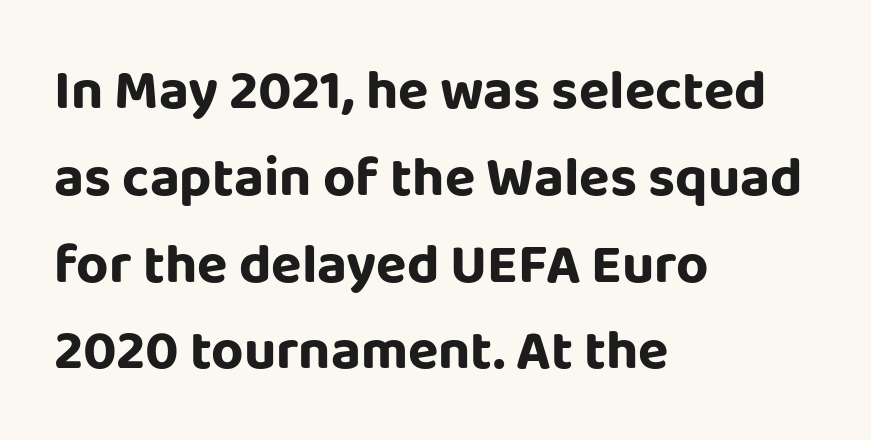
The font's upright variant was chosen for this text. A typesetter would call this leading conventional body-copy spacing. A classic flush-left, rag-right setting is used for this passage. Looks like regular typesetting: each glyph gets only the width it needs. Note: no serifs on the glyphs. You could call the tracking neutral — neither tight nor loose.
